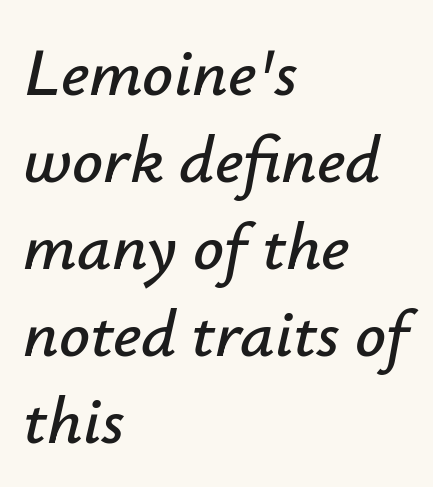
Spacing between characters is what you'd get straight out of the box. The passage shown is typed in a proportional face where columns would drift. Compared with ordinary roman type, these characters are visibly tilted. Type without underlining.
